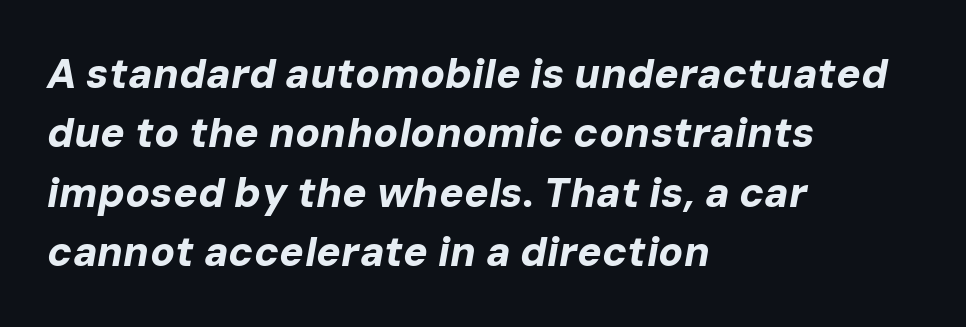
Q: Is the text bold? A: Yes.
Q: Is the text italic (slanted)? A: Yes, it leans right by about 10 degrees.
Q: Is the text underlined? A: No.
Q: How is the paragraph aligned? A: Left-aligned.
Q: Is the spacing between letters normal or unusually wide? A: Normal.
Q: Is the spacing between lines tight, normal or loose? A: Normal.
Q: Width (condensed, normal, or wide)? A: Normal.
Q: Stroke contrast? A: Low.
Q: x-height? A: Medium.
Q: Monospaced? A: No.
